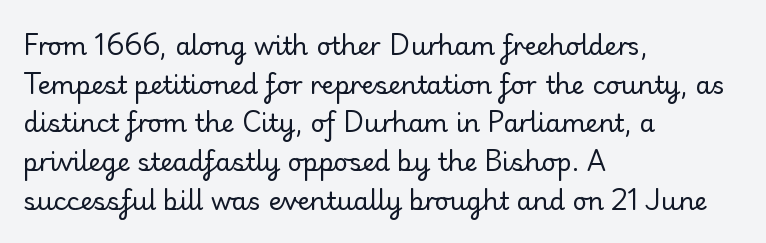
Notice how descenders clear the ascenders below comfortably — that's standard leading. Posture: vertical. Letter spacing: default. This rendering uses left alignment, leaving the right contour irregular.
